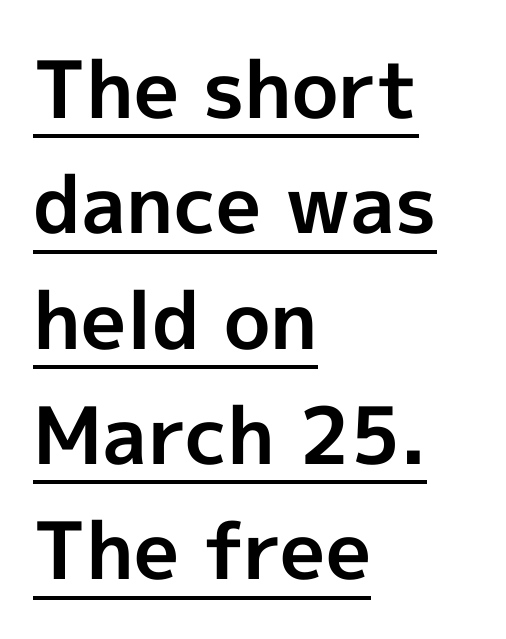
Here the glyphs are tracked normally, forming tight word shapes. The rendering anchors every line to the left-hand side. Its strokes are broad and dark, the hallmark of bold type. Honestly, the row spacing looks completely unremarkable. Ascenders rise straight up at ninety degrees. Proportional: the letters do not fall into vertical columns.
